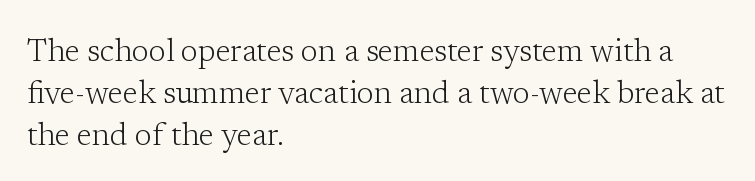
The image shows 31 px light serif type, upright; set left-aligned, normal line spacing (1.36x), normal letter spacing, not underlined; low stroke contrast and a medium x-height.
